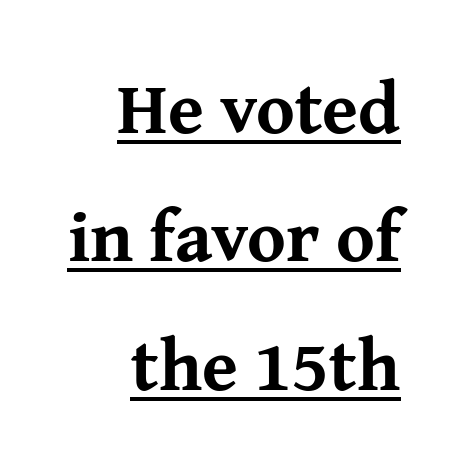
Q: Is the text bold? A: Yes.
Q: Is the text italic (slanted)? A: No, it is upright.
Q: Is the typeface a serif or a sans-serif typeface? A: Serif.
Q: Is the text underlined? A: Yes.
Q: How is the paragraph aligned? A: Right-aligned.
Q: Is the spacing between letters normal or unusually wide? A: Normal.
Q: Width (condensed, normal, or wide)? A: Normal.
Q: Stroke contrast? A: Medium.
Q: x-height? A: Medium.
Q: Monospaced? A: No.
